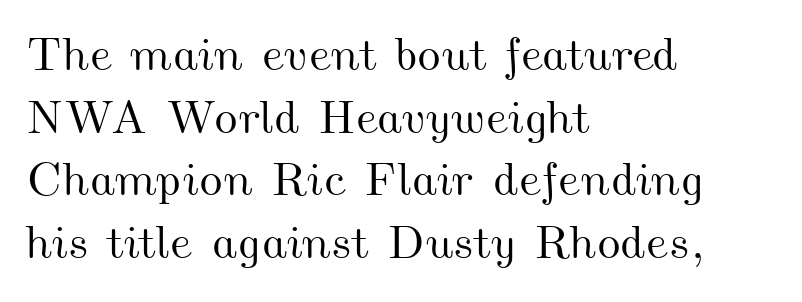
{"width": "wide", "stroke_contrast": "medium", "x_height": "small", "monospaced": "no", "underline": "no", "align": "left", "line_spacing": "normal", "line_spacing_ratio": 1.33, "letter_spacing": "normal", "letter_spacing_em": 0.0, "glyph_px": 47}
